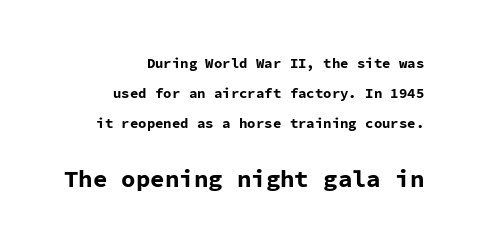
Q: Is the text bold? A: Yes.
Q: Is the text italic (slanted)? A: No, it is upright.
Q: Is the text underlined? A: No.
Q: How is the paragraph aligned? A: Right-aligned.
Q: Is the spacing between letters normal or unusually wide? A: Normal.
Q: Is the spacing between lines tight, normal or loose? A: Loose.
Q: Which block of text is set in a larger size, the first (top) or the second (bottom)? A: The second (bottom) one.
